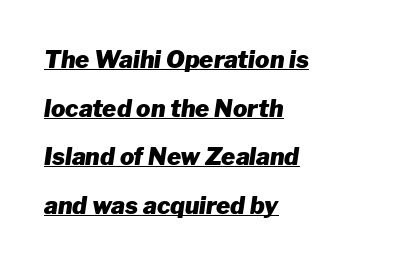
Loosely led — the rows are spread out. Caption: standard tracking, unaltered. Pretty heavy lettering here — definitely bold. Every character sits at an angle, as italics do.
